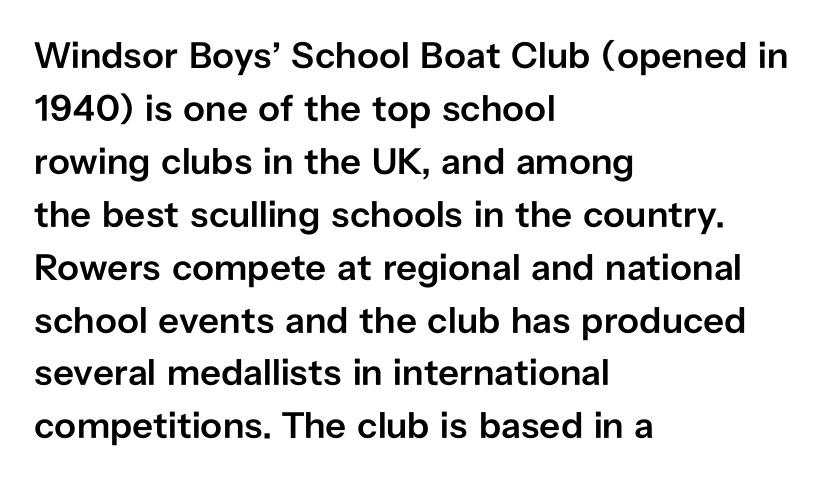
Q: Is the text bold? A: Semi-bold.
Q: Is the text italic (slanted)? A: No, it is upright.
Q: Is the typeface a serif or a sans-serif typeface? A: Sans-serif.
Q: Is the text underlined? A: No.
Q: How is the paragraph aligned? A: Left-aligned.
Q: Is the spacing between letters normal or unusually wide? A: Normal.
Q: Is the spacing between lines tight, normal or loose? A: Normal.
Q: Width (condensed, normal, or wide)? A: Normal.
Q: Stroke contrast? A: Low.
Q: x-height? A: Medium.
Q: Monospaced? A: No.
